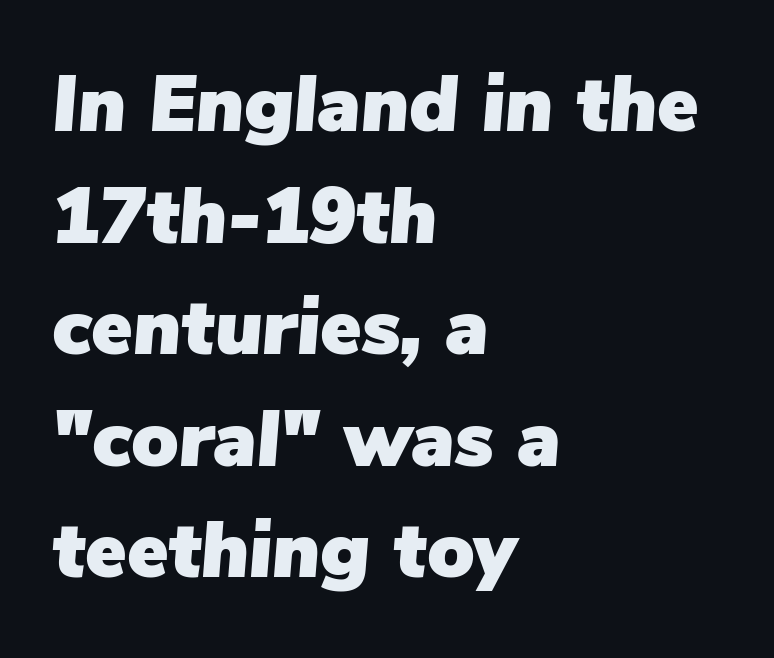
The image shows 78 px text type, italic (leaning right); set left-aligned, normal line spacing (1.43x), normal letter spacing, not underlined; low stroke contrast and a medium x-height.
